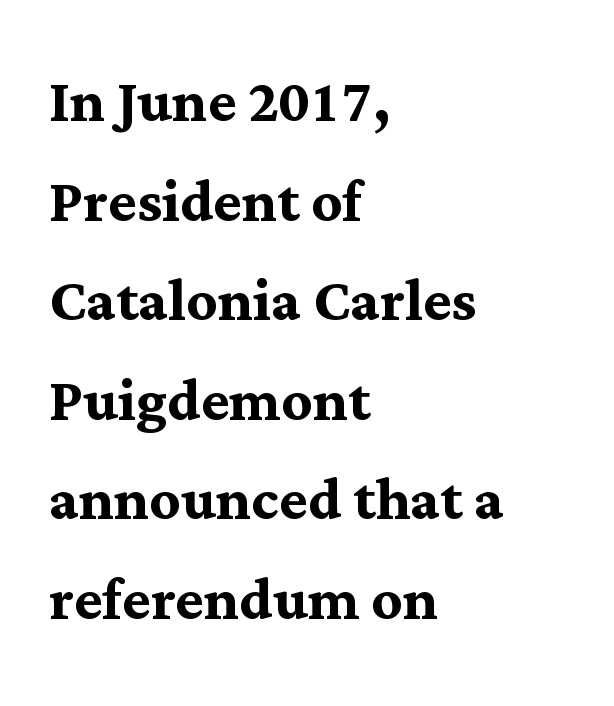
The image shows 76 px semibold serif type, upright; set left-aligned, normal line spacing (1.31x), normal letter spacing, not underlined; medium stroke contrast and a medium x-height.
